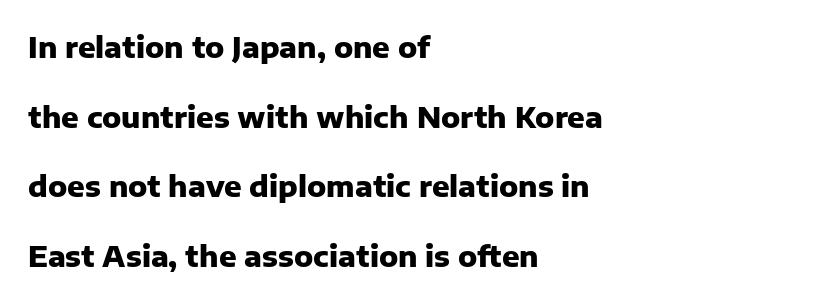
The image shows 29 px heavy sans-serif type, upright; set left-aligned, loose line spacing (2.4x), normal letter spacing, not underlined; low stroke contrast and a medium x-height.
